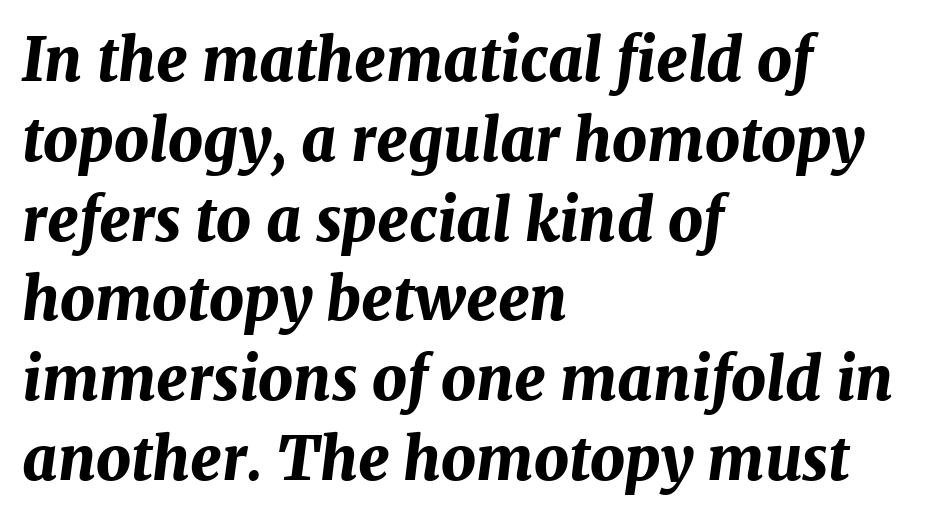
The letters are bold, with thick, heavy strokes. Quick note: interline space is typical. If you drew a line through each stem, it would be angled. The text block is weighted toward the left margin, trailing off unevenly rightward.
